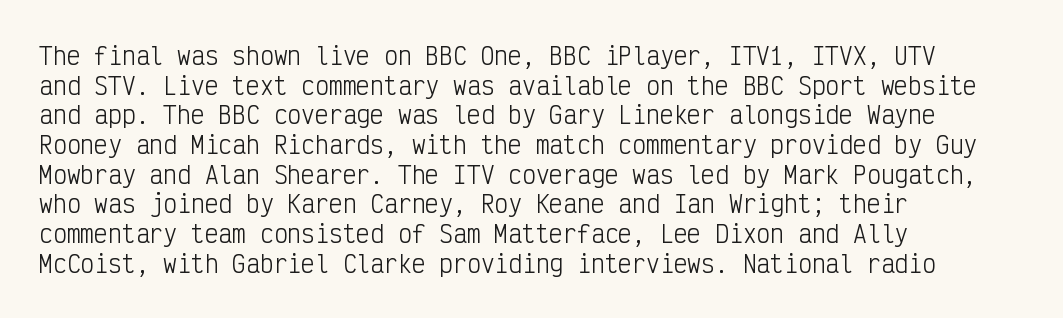
The lines sit at an ordinary, default distance from one another. The rag falls on the right side of this text block. The characters are drawn with everyday or finer stroke widths. Descender tails drop into unmarked territory.
